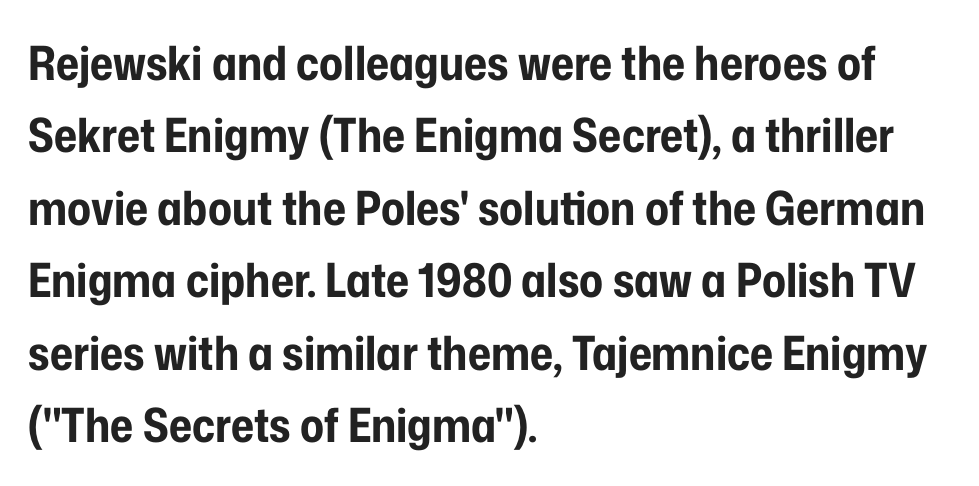
{"serif": "no", "italic": "no", "bold": "yes", "weight": "bold", "width": "condensed", "stroke_contrast": "low", "x_height": "medium", "monospaced": "no", "underline": "no", "align": "left", "line_spacing": "normal", "line_spacing_ratio": 1.54, "letter_spacing": "normal", "letter_spacing_em": 0.0, "glyph_px": 47}
